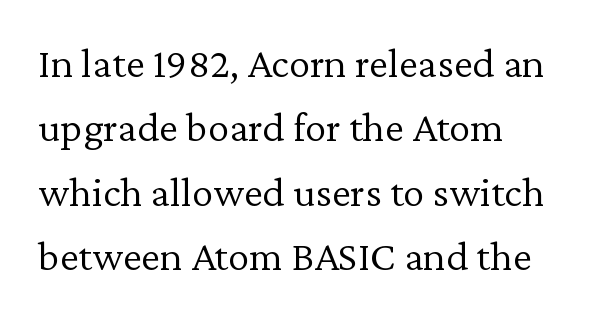
The image shows 43 px light serif type, upright; set left-aligned, normal line spacing (1.5x), normal letter spacing, not underlined; low stroke contrast and a medium x-height.
